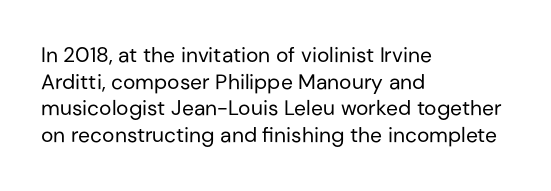
Q: Is the text bold? A: No.
Q: Is the text italic (slanted)? A: No, it is upright.
Q: Is the text underlined? A: No.
Q: How is the paragraph aligned? A: Left-aligned.
Q: Is the spacing between letters normal or unusually wide? A: Normal.
Q: Is the spacing between lines tight, normal or loose? A: Normal.
